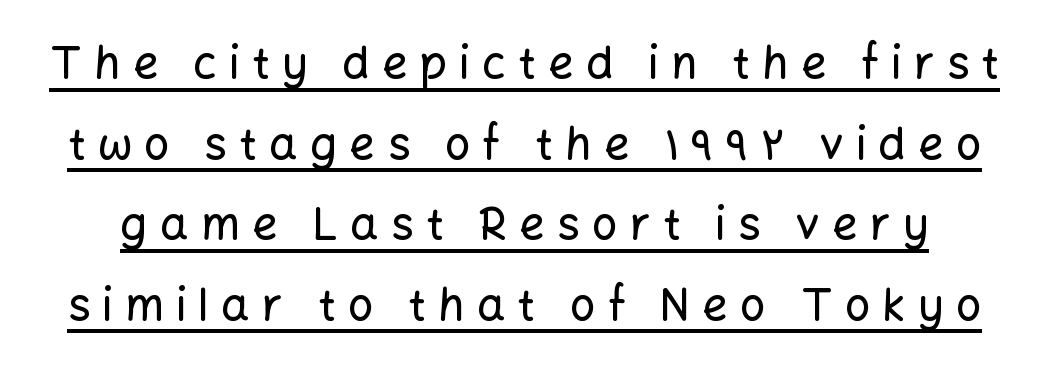
{"serif": "no", "italic": "no", "width": "normal", "stroke_contrast": "low", "x_height": "medium", "monospaced": "no", "underline": "yes", "line_spacing_ratio": 1.79, "letter_spacing": "wide", "letter_spacing_em": 0.27, "glyph_px": 45}
